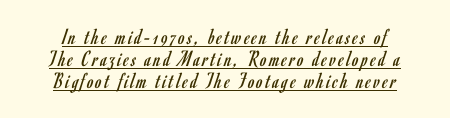
Compared with a typical body face, this is equally light or lighter still. Short and long lines alike share a common midpoint. Emphasis is given by a line drawn under the lettering. Vertically, the passage feels compressed, each row crowding the next.
